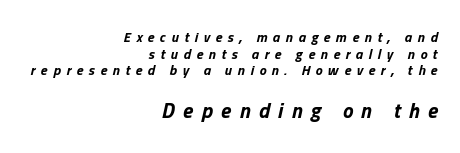
Q: Is the text bold? A: Yes.
Q: Is the text italic (slanted)? A: Yes, it leans right by about 13 degrees.
Q: Is the text underlined? A: No.
Q: How is the paragraph aligned? A: Right-aligned.
Q: Is the spacing between letters normal or unusually wide? A: Unusually wide.
Q: Which block of text is set in a larger size, the first (top) or the second (bottom)? A: The second (bottom) one.
